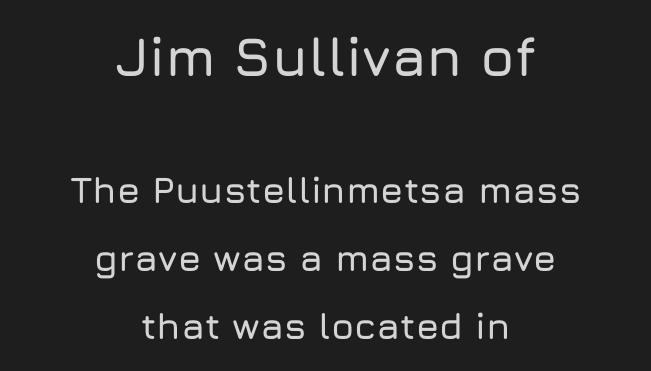
The image shows 55 px sans-serif type, upright; set centered, line spacing 1.84x, normal letter spacing, not underlined; the first (top) block is 1.49x larger; low stroke contrast and a medium x-height.
